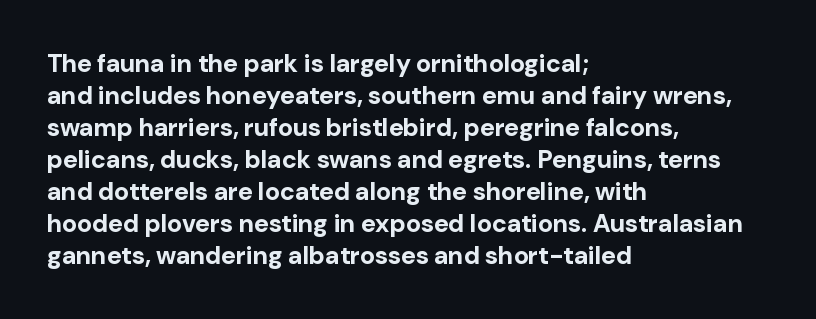
The image shows 25 px bold type, upright; set left-aligned, normal line spacing (1.28x), normal letter spacing, not underlined.
